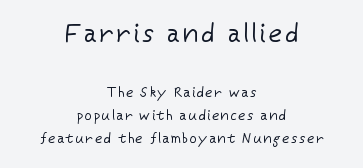
The string is rendered with underlining switched off. The passage shown is not bold in any degree. Does the bottom block carry the larger type? No, the top block does. Leading matches the norm, producing a regular column.
